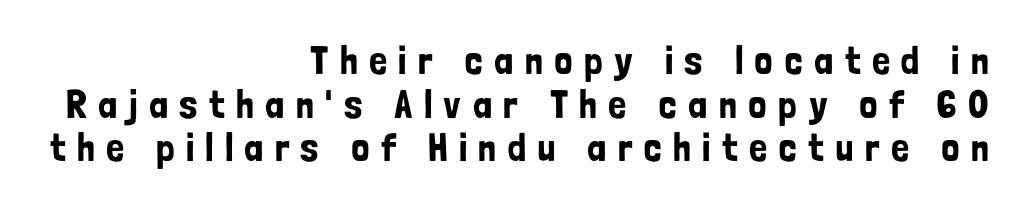
Check under the words: just untouched page. Vertical strokes here are truly vertical. The tracking reads as deliberately expanded to a designer's eye. Character widths vary here, with narrow letters taking less room than wide ones.
